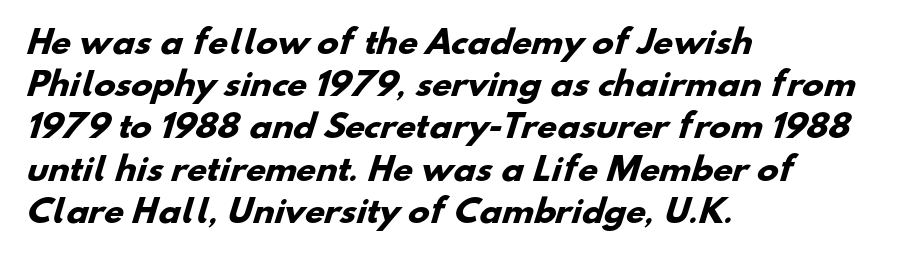
The image shows 32 px heavy sans-serif type; set left-aligned, normal line spacing (1.32x), normal letter spacing, not underlined; low stroke contrast and a small x-height.
